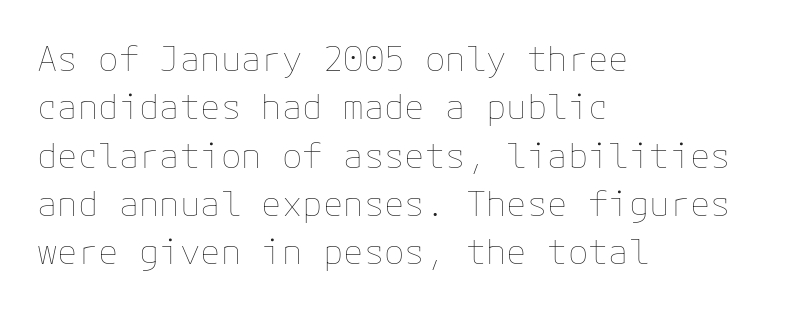
The image shows 34 px thin type, upright; set left-aligned, normal line spacing (1.42x), normal letter spacing, not underlined; low stroke contrast and a medium x-height.
